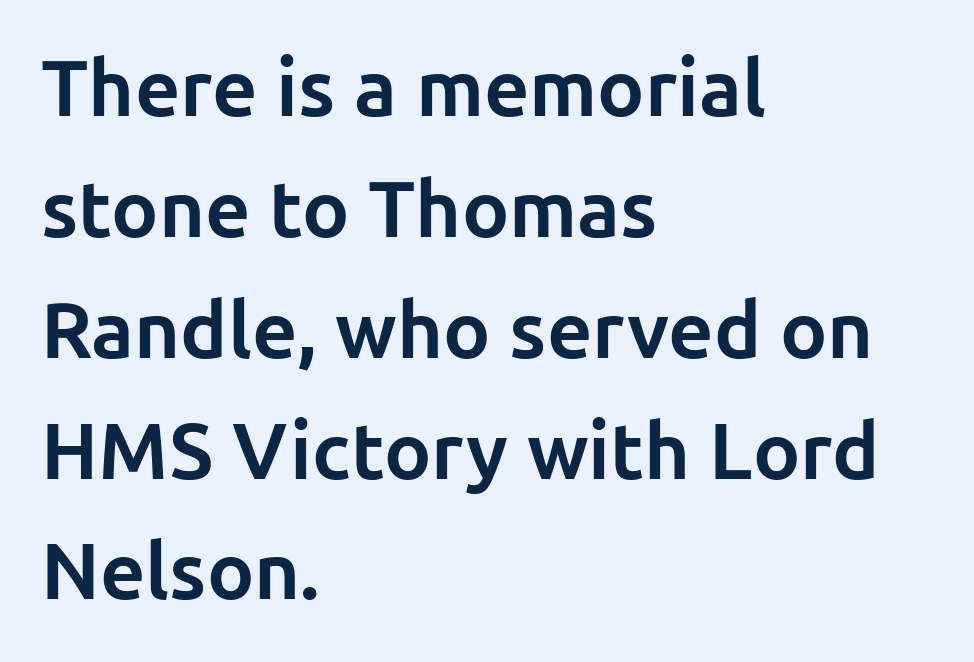
The image shows 79 px bold sans-serif type, upright; set left-aligned, normal line spacing (1.53x), normal letter spacing, not underlined; low stroke contrast and a medium x-height.
